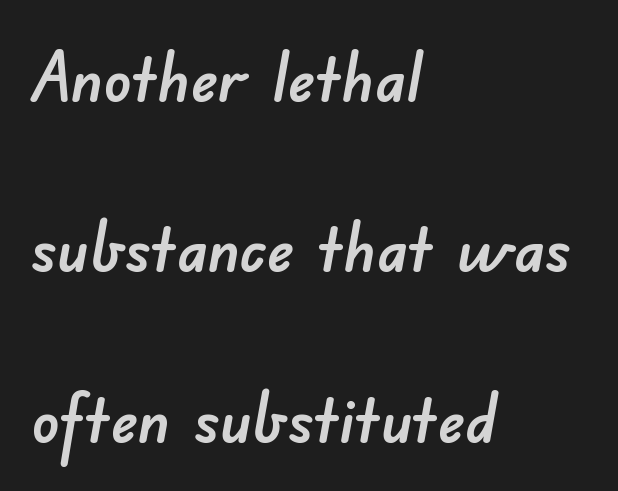
{"serif": "no", "width": "normal", "stroke_contrast": "low", "x_height": "small", "monospaced": "no", "underline": "no", "align": "left", "line_spacing": "loose", "line_spacing_ratio": 2.47, "letter_spacing": "normal", "letter_spacing_em": 0.0, "glyph_px": 69}
